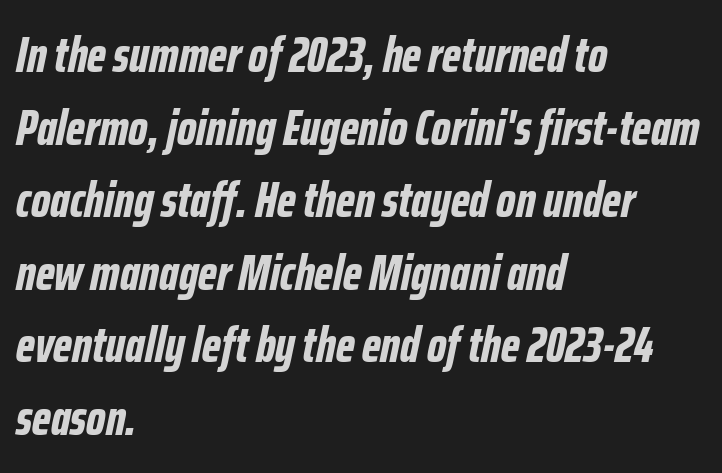
The image shows 49 px bold, condensed type, italic (leaning right); set left-aligned, normal line spacing (1.48x), normal letter spacing, not underlined; low stroke contrast and a medium x-height.
